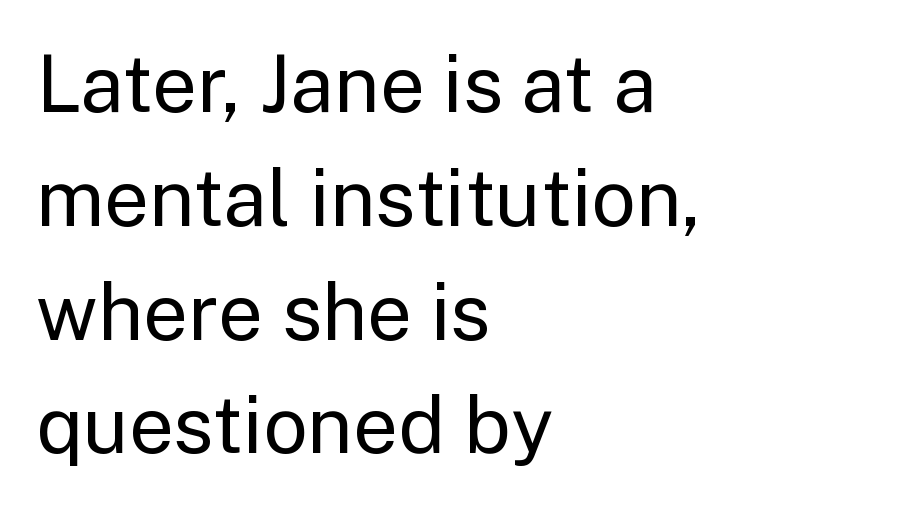
{"serif": "no", "italic": "no", "bold": "no", "weight": "regular", "width": "normal", "stroke_contrast": "low", "x_height": "medium", "monospaced": "no", "underline": "no", "align": "left", "line_spacing": "normal", "line_spacing_ratio": 1.44, "letter_spacing": "normal", "letter_spacing_em": 0.0, "glyph_px": 79}
